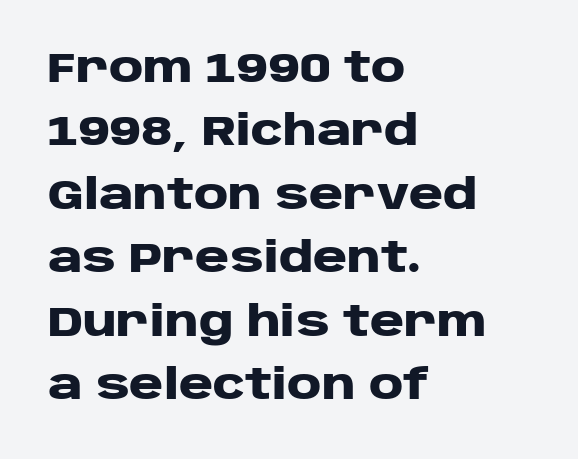
A typesetter would mark this as roman, not italic. The rendering anchors every line to the left-hand side. Chunky letters — that's bold for sure. Do the characters align in a grid? No, the font is proportional.
